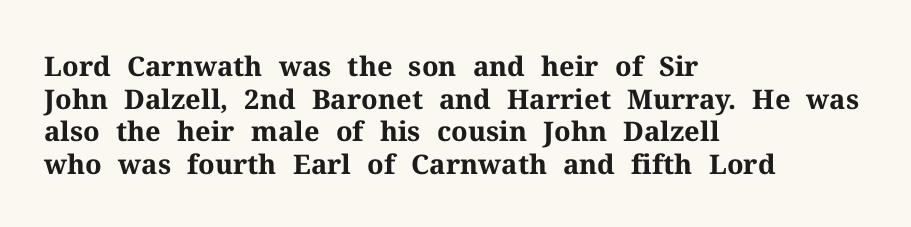
Q: Is the text bold? A: Yes.
Q: Is the text italic (slanted)? A: No, it is upright.
Q: Is the text underlined? A: No.
Q: How is the paragraph aligned? A: Left-aligned.
Q: Is the spacing between letters normal or unusually wide? A: Normal.
